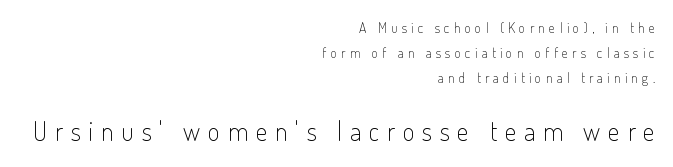
The image shows 26 px text type, upright; set right-aligned, line spacing 1.8x, unusually wide letter spacing (+0.3 em), not underlined; the second (bottom) block is 1.86x larger.
